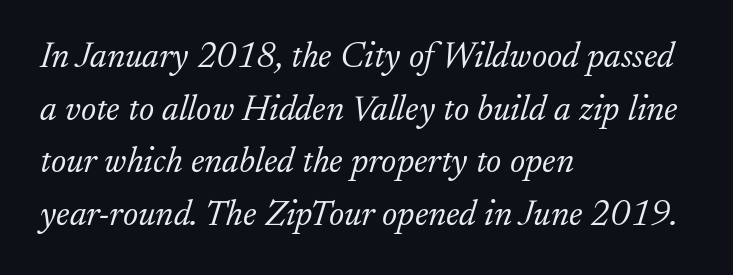
{"serif": "yes", "italic": "yes", "lean": "right", "slant_degrees": 17, "bold": "no", "weight": "light", "width": "normal", "stroke_contrast": "low", "x_height": "small", "monospaced": "no", "underline": "no", "align": "left", "line_spacing": "normal", "line_spacing_ratio": 1.46, "letter_spacing": "normal", "letter_spacing_em": 0.0, "glyph_px": 36}
